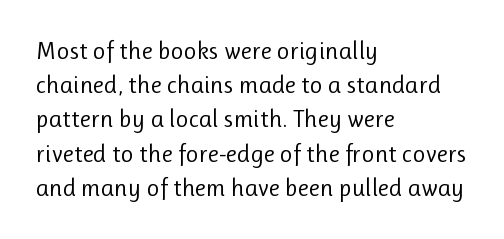
The image shows 25 px text type, upright; set left-aligned, normal line spacing (1.37x), normal letter spacing, not underlined.
